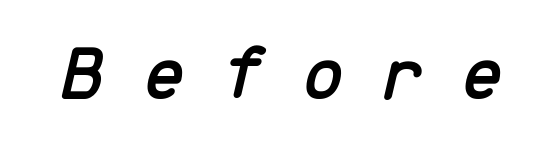
Substantial extra tracking has been applied to these lines. A bare baseline throughout the passage. Every character here occupies the same horizontal width, giving the sample a typewriter-like rhythm. The specimen reads as italic at a glance.
